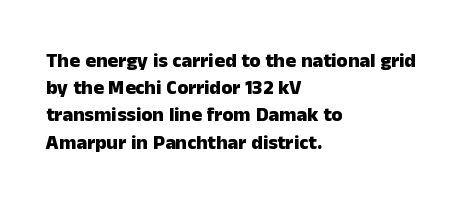
The image shows 20 px bold type, upright; set left-aligned, normal line spacing (1.36x), normal letter spacing, not underlined.
